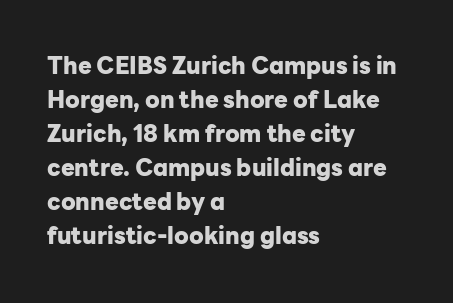
The strip under each line holds only bare page. How are the letters spaced? Ordinarily, with no added tracking. Line spacing here is normal. This rendering uses left alignment, leaving the right contour irregular. When letters stand straight like this, we call the style roman or upright. The rendering uses a bold face; every stroke is thick and dark.
